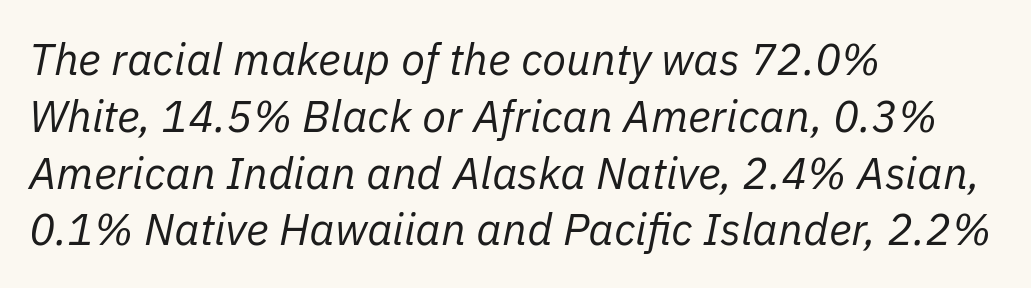
Q: Is the text bold? A: No.
Q: Is the text italic (slanted)? A: Yes, it leans right by about 11 degrees.
Q: Is the text underlined? A: No.
Q: How is the paragraph aligned? A: Left-aligned.
Q: Is the spacing between letters normal or unusually wide? A: Normal.
Q: Is the spacing between lines tight, normal or loose? A: Normal.
Q: Width (condensed, normal, or wide)? A: Normal.
Q: Stroke contrast? A: Low.
Q: x-height? A: Medium.
Q: Monospaced? A: No.
